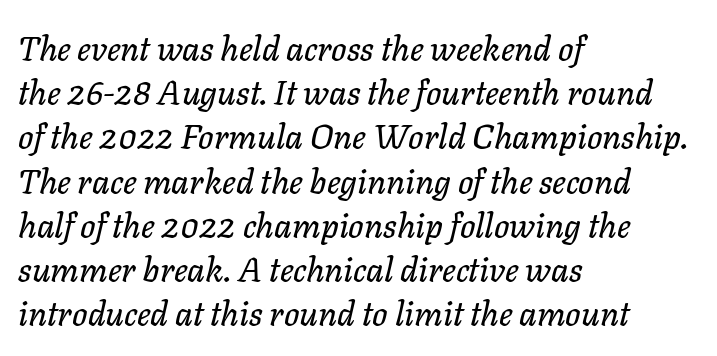
{"italic": "yes", "lean": "right", "slant_degrees": 11, "width": "normal", "stroke_contrast": "low", "x_height": "medium", "monospaced": "no", "underline": "no", "align": "left", "line_spacing": "normal", "line_spacing_ratio": 1.3, "letter_spacing": "normal", "letter_spacing_em": 0.0, "glyph_px": 34}
